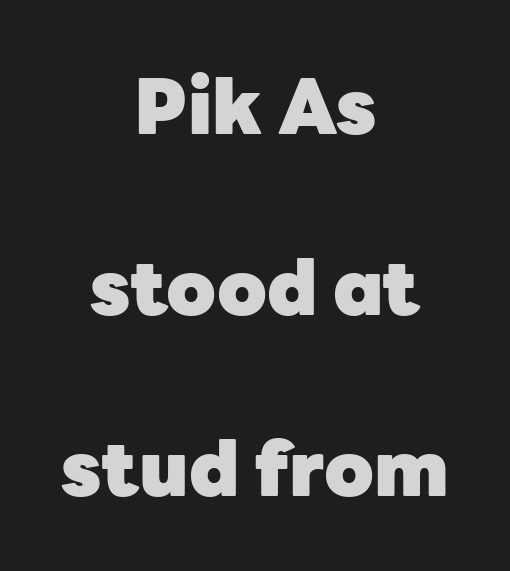
The image shows 76 px heavy sans-serif type, upright; set centered, loose line spacing (2.38x), normal letter spacing, not underlined; low stroke contrast and a medium x-height.
